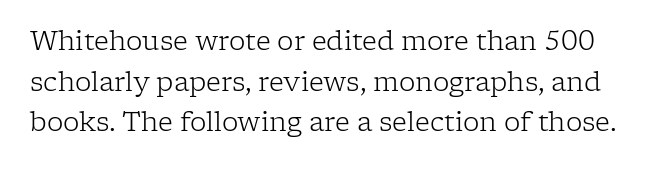
The image shows 26 px text type, upright; set normal line spacing (1.56x), normal letter spacing, not underlined.
